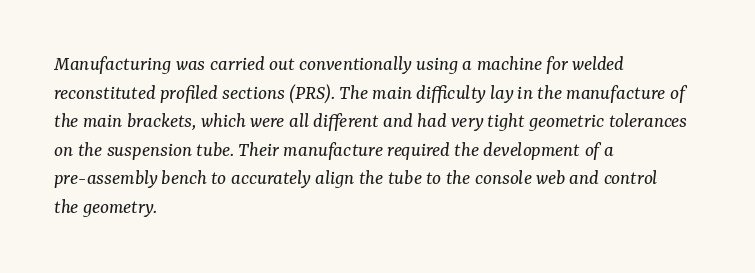
The image shows 21 px text type, italic (leaning right); set left-aligned, normal line spacing (1.36x), normal letter spacing, not underlined.
